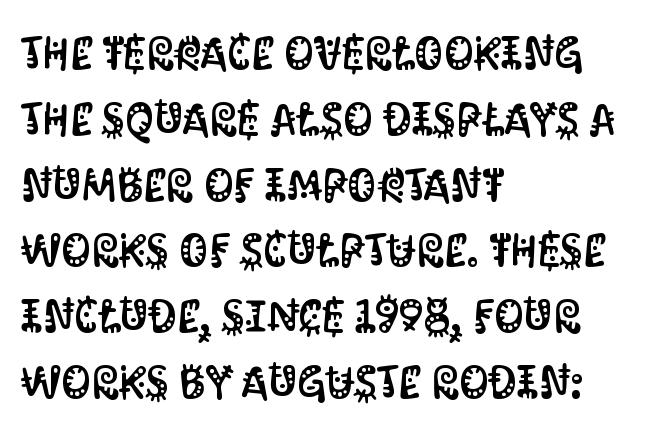
The image shows 46 px condensed sans-serif type, upright; set left-aligned, normal line spacing (1.43x), normal letter spacing, not underlined; medium stroke contrast and a large x-height.
